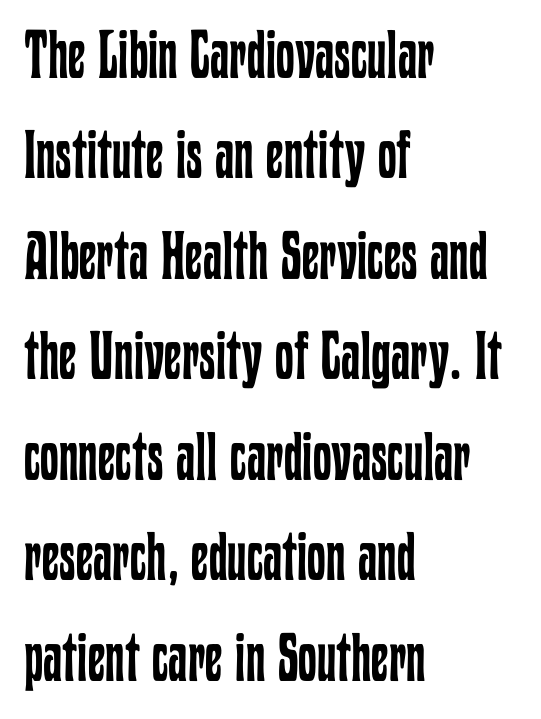
The image shows 67 px regular-weight, condensed type, upright; set left-aligned, normal line spacing (1.5x), normal letter spacing, not underlined; low stroke contrast and a medium x-height.
